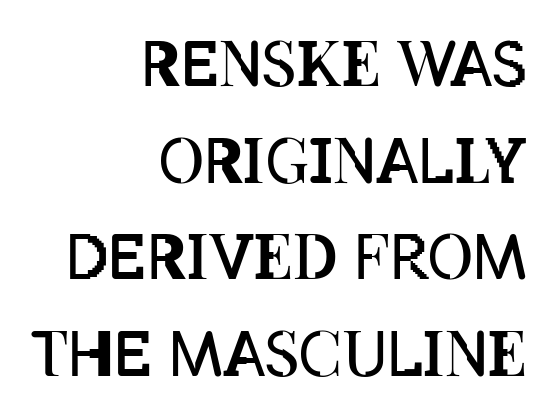
The image shows 62 px regular-weight, condensed type, upright; set right-aligned, normal line spacing (1.56x), normal letter spacing, not underlined; low stroke contrast and a large x-height.
